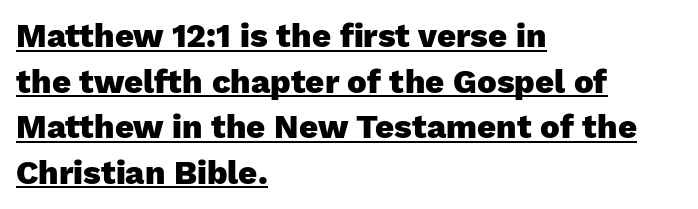
The image shows 33 px heavy sans-serif type, upright; set left-aligned, normal line spacing (1.38x), normal letter spacing, underlined; low stroke contrast and a medium x-height.
